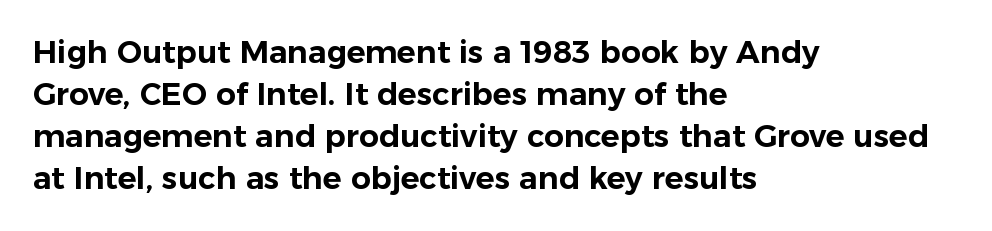
The image shows 31 px sans-serif type, upright; set left-aligned, normal line spacing (1.36x), normal letter spacing, not underlined; low stroke contrast and a medium x-height.
